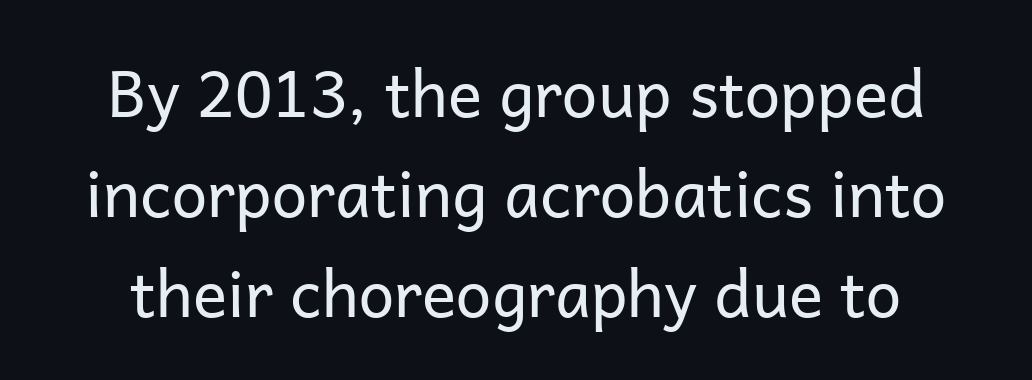
{"serif": "no", "italic": "no", "bold": "no", "weight": "regular", "width": "normal", "stroke_contrast": "low", "x_height": "medium", "monospaced": "no", "underline": "no", "line_spacing": "normal", "line_spacing_ratio": 1.56, "letter_spacing": "normal", "letter_spacing_em": 0.0, "glyph_px": 64}
